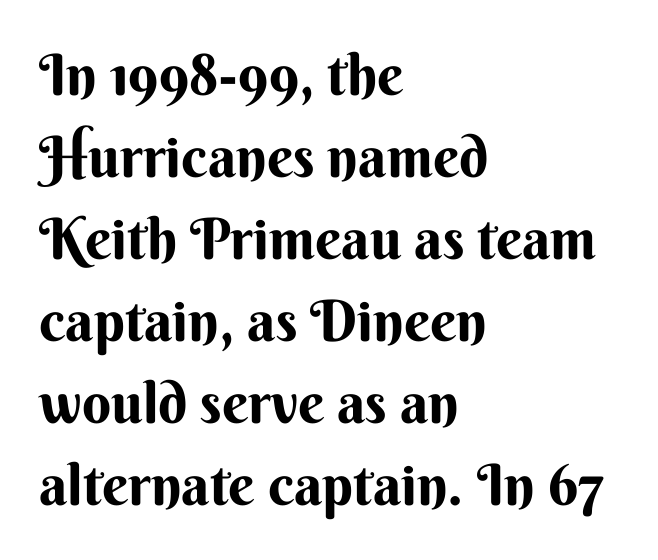
Q: Is the text italic (slanted)? A: No, it is upright.
Q: Is the typeface a serif or a sans-serif typeface? A: Sans-serif.
Q: Is the text underlined? A: No.
Q: How is the paragraph aligned? A: Left-aligned.
Q: Is the spacing between letters normal or unusually wide? A: Normal.
Q: Is the spacing between lines tight, normal or loose? A: Normal.
Q: Width (condensed, normal, or wide)? A: Normal.
Q: Stroke contrast? A: Medium.
Q: x-height? A: Small.
Q: Monospaced? A: No.
